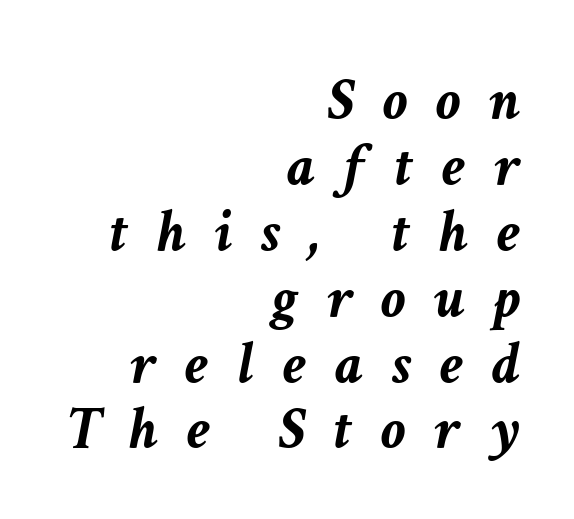
{"italic": "yes", "lean": "right", "slant_degrees": 11, "bold": "yes", "weight": "semibold", "width": "normal", "stroke_contrast": "low", "x_height": "medium", "monospaced": "no", "underline": "no", "align": "right", "line_spacing": "tight", "line_spacing_ratio": 1.08, "letter_spacing": "wide", "letter_spacing_em": 0.47, "glyph_px": 61}
